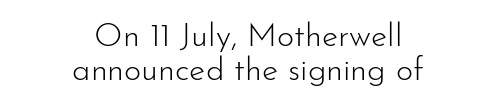
Q: Is the text bold? A: No.
Q: Is the text italic (slanted)? A: No, it is upright.
Q: Is the typeface a serif or a sans-serif typeface? A: Sans-serif.
Q: Is the text underlined? A: No.
Q: How is the paragraph aligned? A: Centered.
Q: Is the spacing between letters normal or unusually wide? A: Normal.
Q: Is the spacing between lines tight, normal or loose? A: Tight.
Q: Width (condensed, normal, or wide)? A: Normal.
Q: Stroke contrast? A: Low.
Q: x-height? A: Small.
Q: Monospaced? A: No.
